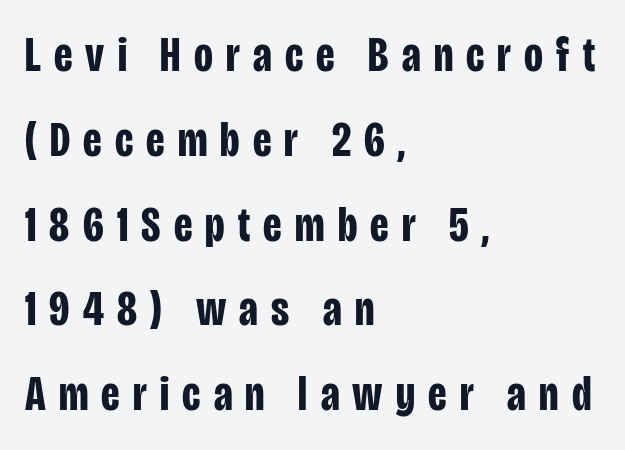
{"serif": "no", "italic": "no", "bold": "yes", "weight": "bold", "width": "condensed", "stroke_contrast": "low", "x_height": "large", "monospaced": "no", "underline": "no", "align": "left", "line_spacing_ratio": 1.73, "letter_spacing": "wide", "letter_spacing_em": 0.27, "glyph_px": 49}
